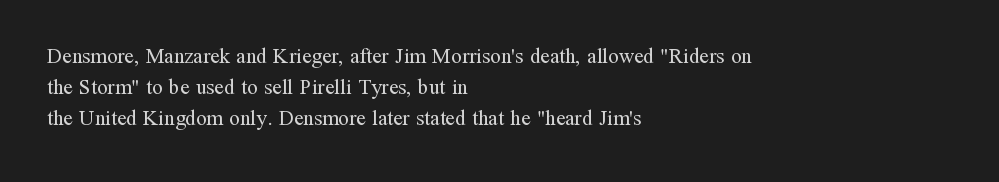
{"italic": "no", "bold": "no", "underline": "no", "align": "left", "line_spacing": "normal", "line_spacing_ratio": 1.47, "letter_spacing": "normal", "letter_spacing_em": 0.0, "glyph_px": 21}
